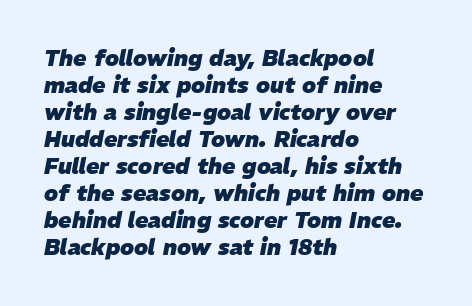
Every character sits at an angle, as italics do. This sample uses plain, unmodified letter spacing. Heavy, bold letterforms. A bare baseline throughout the passage.
